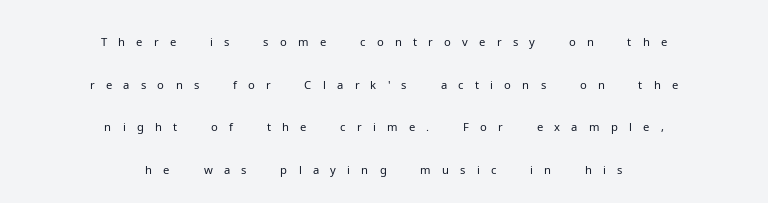
The letters look calm and open, with moderate or lighter stems. You could only call the tracking loose — the letters float apart. Leftover space on each line is divided equally before and after the words. Quick note: underline off. If you drew a line through each stem, it would be perfectly vertical.
